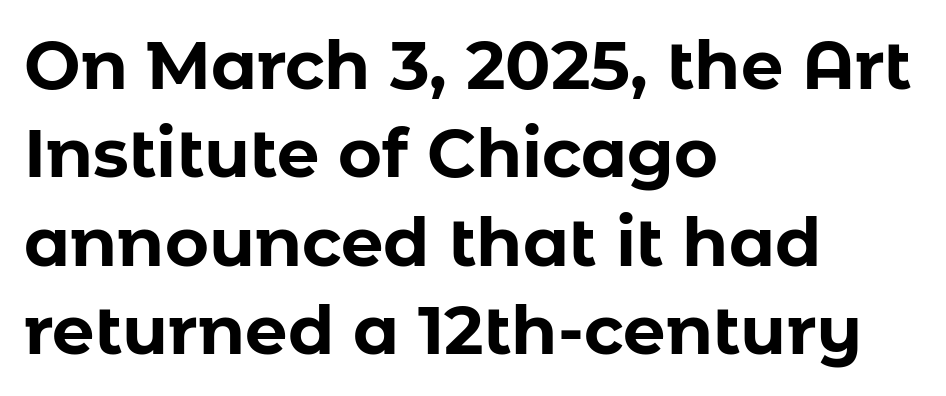
The face used here is proportionally spaced, like ordinary book or web type. The sample has been set heavy, in full bold. Each word holds together tightly as a unit, with standard inter-letter gaps. Evenly set lines give the paragraph a standard silhouette.
